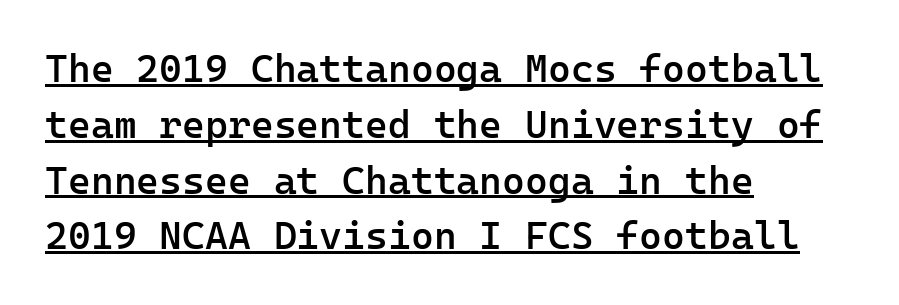
The text block is weighted toward the left margin, trailing off unevenly rightward. The space between consecutive lines is moderate. The rendering uses a semibold face; strokes are thickened but not to full bold. Inter-character spacing is left at the font's built-in metrics. The sample's only ornament is a line tracing under the words. Upright lettering throughout.
